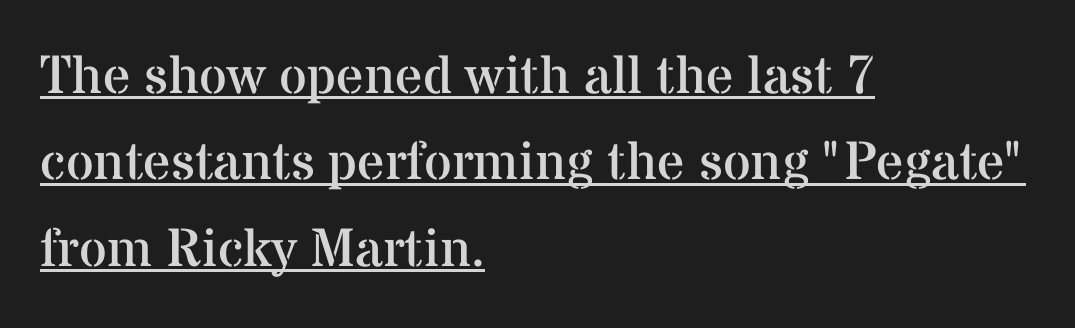
Stroke terminals: seriffed. In terms of leading, this rendering sits right in the middle. The strokes carry an ordinary text weight at most. The face used here appears with an underline applied. Students, note that the glyphs here touch the page at normal intervals.
